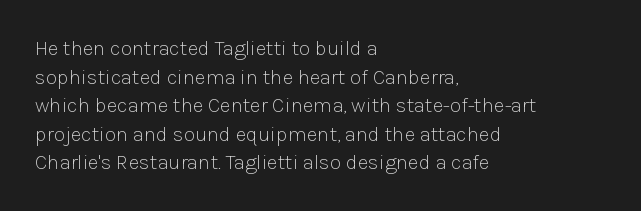
The image shows 21 px text type, upright; set left-aligned, normal line spacing (1.36x), normal letter spacing, not underlined.
